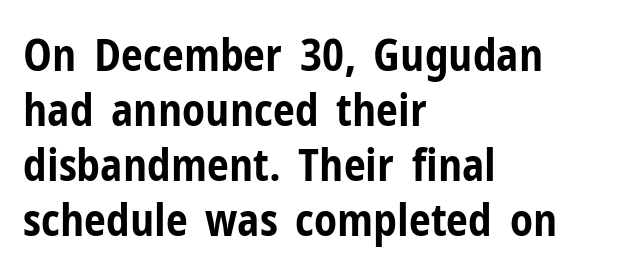
Q: Is the text bold? A: Yes.
Q: Is the text italic (slanted)? A: No, it is upright.
Q: Is the typeface a serif or a sans-serif typeface? A: Sans-serif.
Q: Is the text underlined? A: No.
Q: How is the paragraph aligned? A: Left-aligned.
Q: Is the spacing between letters normal or unusually wide? A: Normal.
Q: Is the spacing between lines tight, normal or loose? A: Normal.
Q: Width (condensed, normal, or wide)? A: Condensed.
Q: Stroke contrast? A: Low.
Q: x-height? A: Medium.
Q: Monospaced? A: No.
